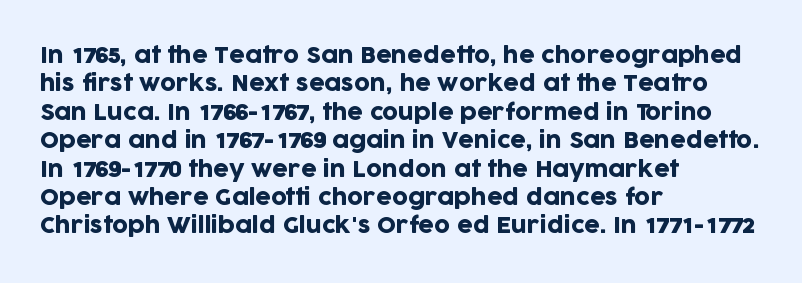
The image shows 22 px text type, upright; set left-aligned, normal line spacing (1.29x), normal letter spacing, not underlined.
